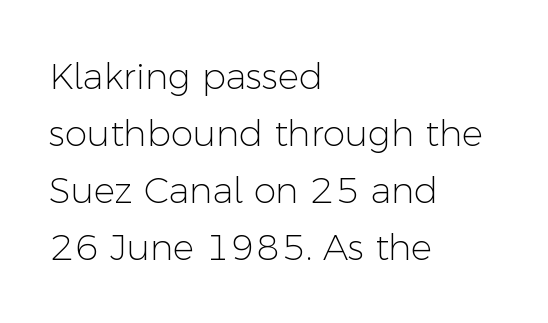
Summary of vertical rhythm: regular, with standard interline spacing. Line starts are locked; line ends wander. Style check: upright. Descender tails drop into unmarked territory. The face looks like a standard text weight, possibly lighter. The characters display no serif detailing; their extremities are plain.
